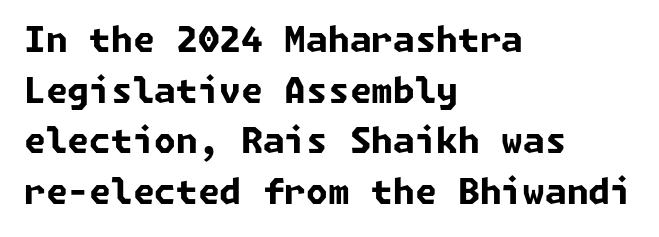
The image shows 35 px bold sans-serif type; set left-aligned, normal line spacing (1.45x), normal letter spacing, not underlined; low stroke contrast and a medium x-height.
